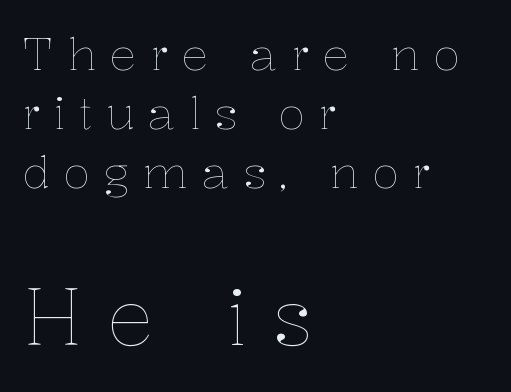
{"italic": "no", "bold": "no", "weight": "thin", "width": "normal", "stroke_contrast": "low", "x_height": "medium", "monospaced": "no", "underline": "no", "align": "left", "line_spacing": "normal", "line_spacing_ratio": 1.31, "letter_spacing": "wide", "letter_spacing_em": 0.3, "larger_block": "second", "size_ratio": 1.76, "glyph_px": 79}
